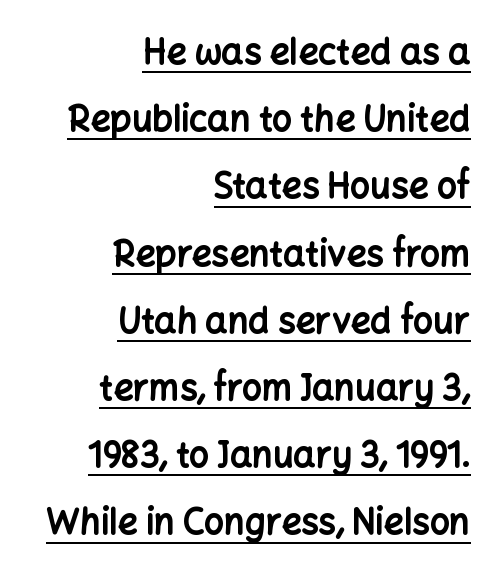
The image shows 35 px bold sans-serif type, upright; set right-aligned, loose line spacing (1.92x), normal letter spacing, underlined; low stroke contrast and a medium x-height.
